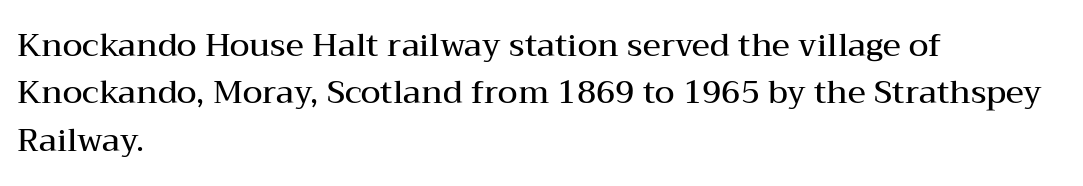
The image shows 32 px semibold, wide serif type, upright; set left-aligned, normal line spacing (1.48x), normal letter spacing, not underlined; medium stroke contrast and a medium x-height.
